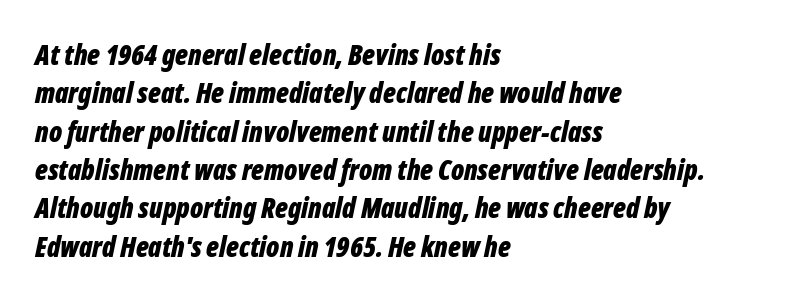
The image shows 28 px bold, condensed type, italic (leaning right); set left-aligned, normal line spacing (1.37x), normal letter spacing, not underlined; low stroke contrast and a medium x-height.
